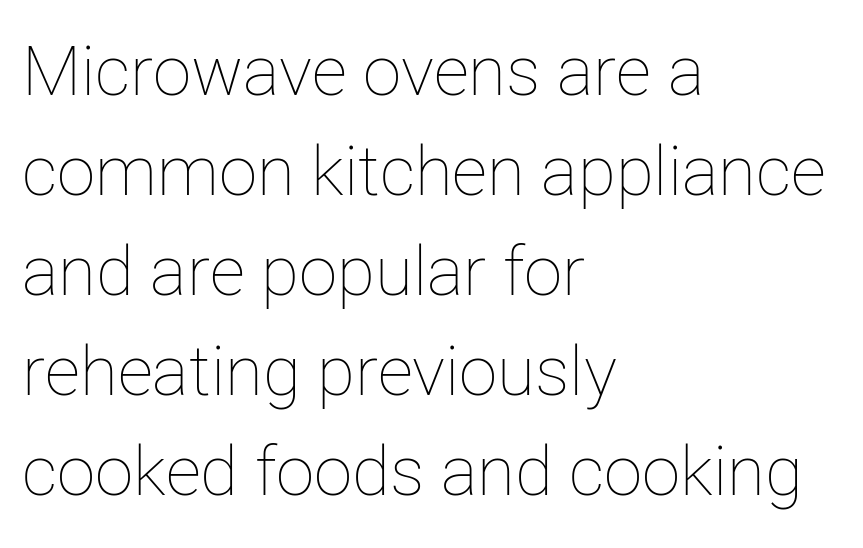
{"italic": "no", "bold": "no", "weight": "thin", "width": "normal", "stroke_contrast": "low", "x_height": "medium", "monospaced": "no", "underline": "no", "align": "left", "line_spacing": "normal", "line_spacing_ratio": 1.45, "letter_spacing": "normal", "letter_spacing_em": 0.0, "glyph_px": 69}
